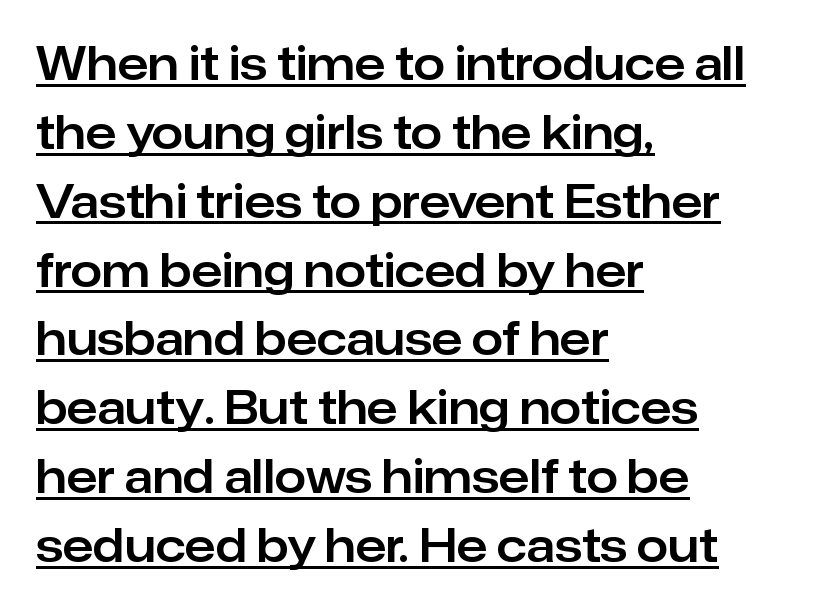
Check the space under the baseline: a stroke is drawn there. Leading matches the norm, producing a regular column. When letters stand straight like this, we call the style roman or upright. Notice how the passage keeps a crisp vertical edge on the left only.
